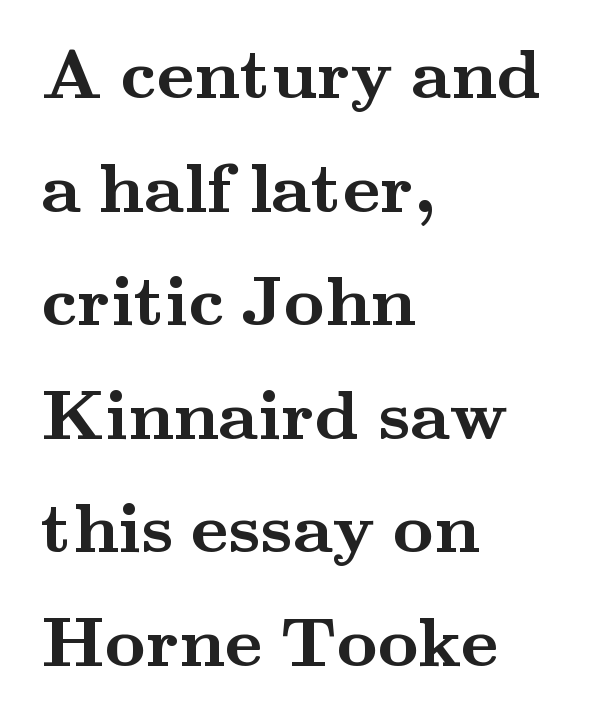
The image shows 71 px semibold, wide serif type, upright; set left-aligned, normal line spacing (1.6x), normal letter spacing, not underlined; medium stroke contrast and a small x-height.
